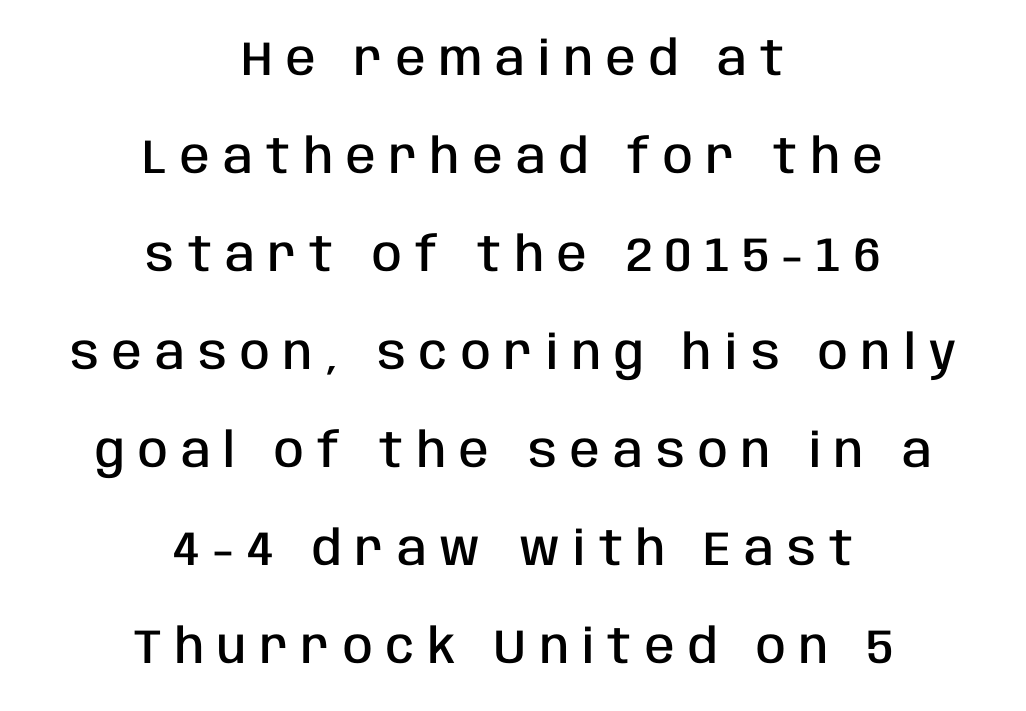
Q: Is the text bold? A: Semi-bold.
Q: Is the text italic (slanted)? A: No, it is upright.
Q: Is the typeface a serif or a sans-serif typeface? A: Sans-serif.
Q: Is the text underlined? A: No.
Q: How is the paragraph aligned? A: Centered.
Q: Is the spacing between letters normal or unusually wide? A: Unusually wide.
Q: Is the spacing between lines tight, normal or loose? A: Loose.
Q: Width (condensed, normal, or wide)? A: Condensed.
Q: Stroke contrast? A: Low.
Q: x-height? A: Large.
Q: Monospaced? A: No.
